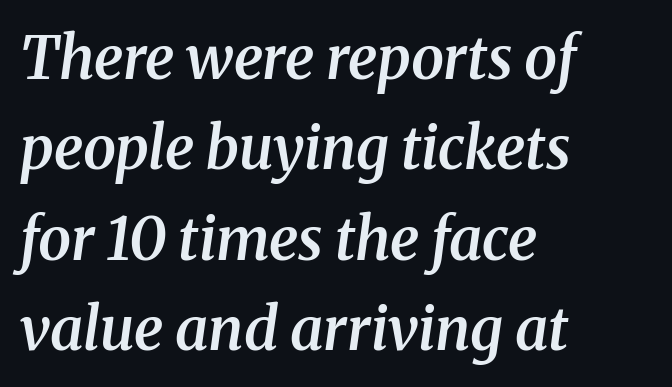
{"serif": "yes", "italic": "yes", "lean": "right", "slant_degrees": 8, "bold": "semi", "weight": "semibold", "width": "normal", "stroke_contrast": "medium", "x_height": "medium", "monospaced": "no", "underline": "no", "align": "left", "line_spacing": "normal", "line_spacing_ratio": 1.53, "letter_spacing": "normal", "letter_spacing_em": 0.0, "glyph_px": 59}
